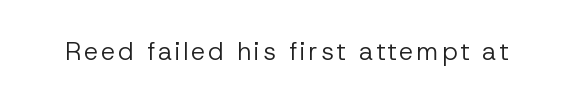
{"italic": "no", "bold": "no", "underline": "no", "glyph_px": 25}
